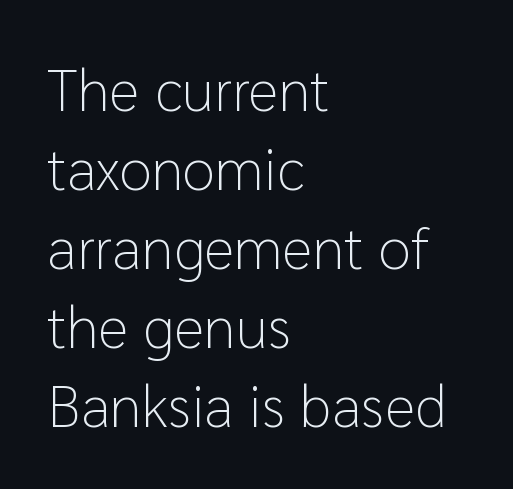
These lines are rendered in a variable-pitch font. Nobody touched the tracking dial on this one. A roman cut, with each character standing at attention. On a weight scale, this lands at 450 or below.
